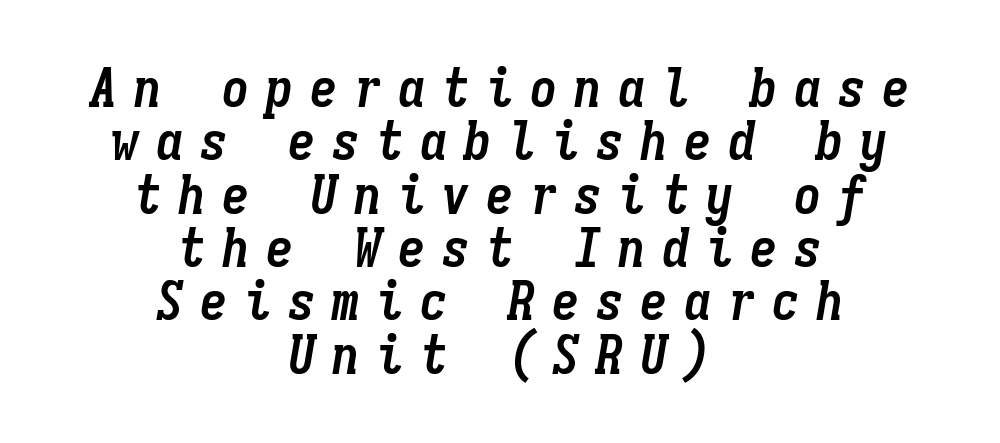
{"italic": "yes", "lean": "right", "slant_degrees": 9, "bold": "yes", "weight": "semibold", "width": "condensed", "stroke_contrast": "low", "x_height": "medium", "monospaced": "yes", "underline": "no", "align": "center", "line_spacing": "tight", "line_spacing_ratio": 0.97, "letter_spacing": "wide", "letter_spacing_em": 0.3, "glyph_px": 55}
